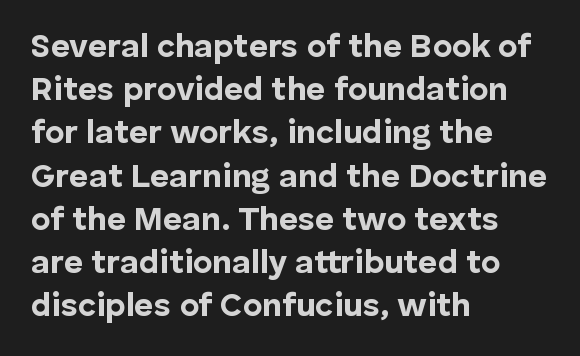
Q: Is the text bold? A: Yes.
Q: Is the text italic (slanted)? A: No, it is upright.
Q: Is the typeface a serif or a sans-serif typeface? A: Sans-serif.
Q: Is the text underlined? A: No.
Q: How is the paragraph aligned? A: Left-aligned.
Q: Is the spacing between letters normal or unusually wide? A: Normal.
Q: Is the spacing between lines tight, normal or loose? A: Normal.
Q: Width (condensed, normal, or wide)? A: Normal.
Q: Stroke contrast? A: Low.
Q: x-height? A: Medium.
Q: Monospaced? A: No.
